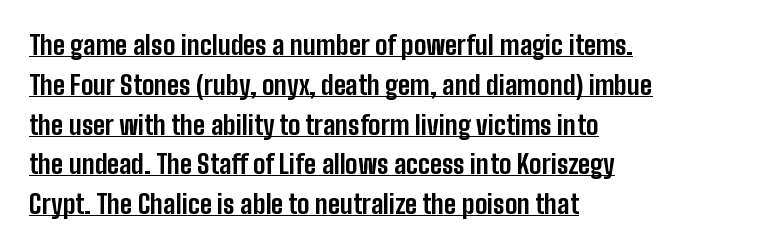
{"italic": "no", "bold": "yes", "underline": "yes", "align": "left", "line_spacing": "normal", "line_spacing_ratio": 1.53, "letter_spacing": "normal", "letter_spacing_em": 0.0, "glyph_px": 26}
